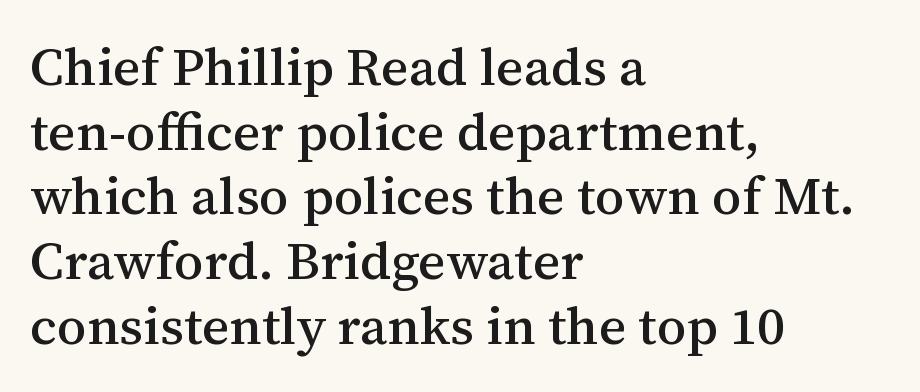
The image shows 53 px serif type, upright; set left-aligned, line spacing 1.22x, normal letter spacing, not underlined; medium stroke contrast and a medium x-height.
